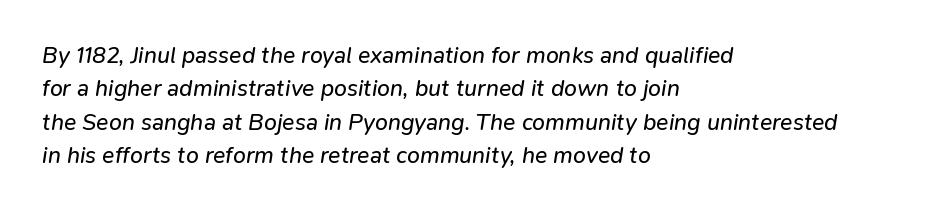
Nothing unusual about the tracking: characters are spaced as the font intends. Think standard paragraph weight, or any step lighter than that. Visually the block forms a straight wall on the left and a jagged coastline on the right. The space directly below the letters is spotless. The line-height multiplier appears to be the usual default. Italic: yes, the glyphs are oblique.
